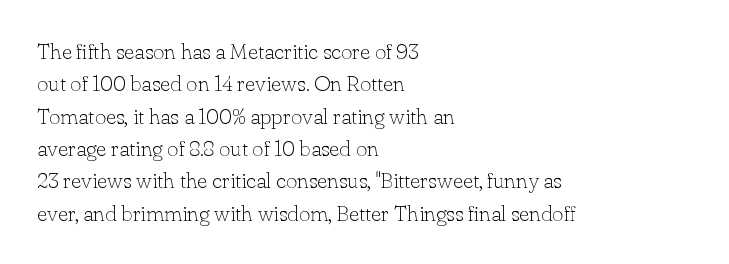
The image shows 22 px text type, upright; set left-aligned, normal line spacing (1.47x), normal letter spacing, not underlined.
